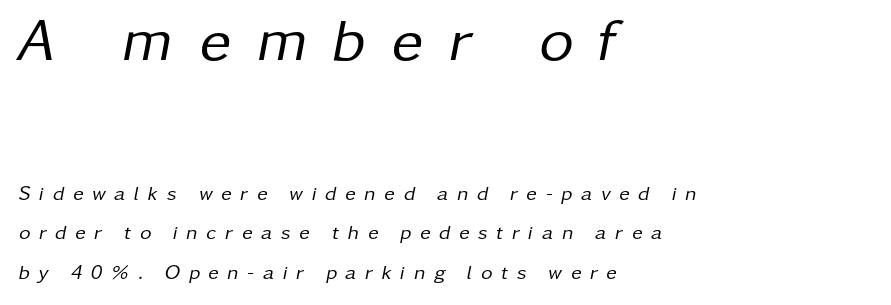
Q: Is the text bold? A: No.
Q: Is the text italic (slanted)? A: Yes, it leans right by about 11 degrees.
Q: Is the text underlined? A: No.
Q: How is the paragraph aligned? A: Left-aligned.
Q: Is the spacing between letters normal or unusually wide? A: Unusually wide.
Q: Is the spacing between lines tight, normal or loose? A: Loose.
Q: Which block of text is set in a larger size, the first (top) or the second (bottom)? A: The first (top) one.
Q: Width (condensed, normal, or wide)? A: Normal.
Q: Stroke contrast? A: Low.
Q: x-height? A: Medium.
Q: Monospaced? A: No.
